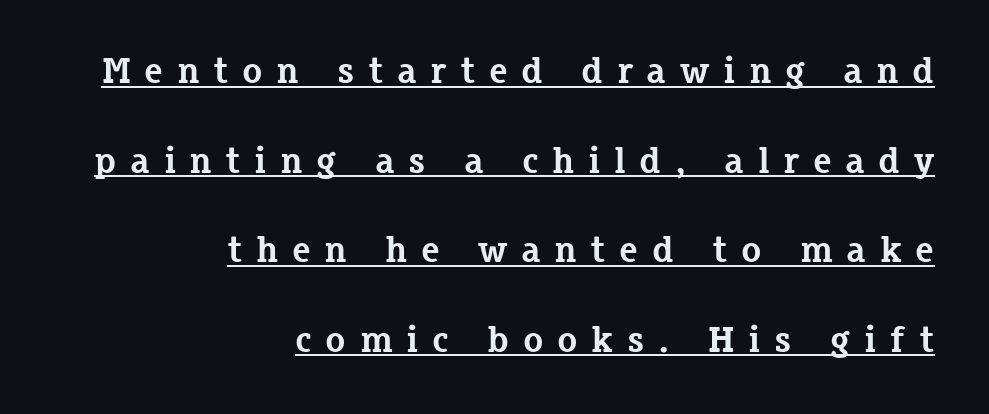
Q: Is the text bold? A: Yes.
Q: Is the text italic (slanted)? A: No, it is upright.
Q: Is the typeface a serif or a sans-serif typeface? A: Serif.
Q: Is the text underlined? A: Yes.
Q: How is the paragraph aligned? A: Right-aligned.
Q: Is the spacing between letters normal or unusually wide? A: Unusually wide.
Q: Is the spacing between lines tight, normal or loose? A: Loose.
Q: Width (condensed, normal, or wide)? A: Normal.
Q: Stroke contrast? A: Low.
Q: x-height? A: Medium.
Q: Monospaced? A: No.
